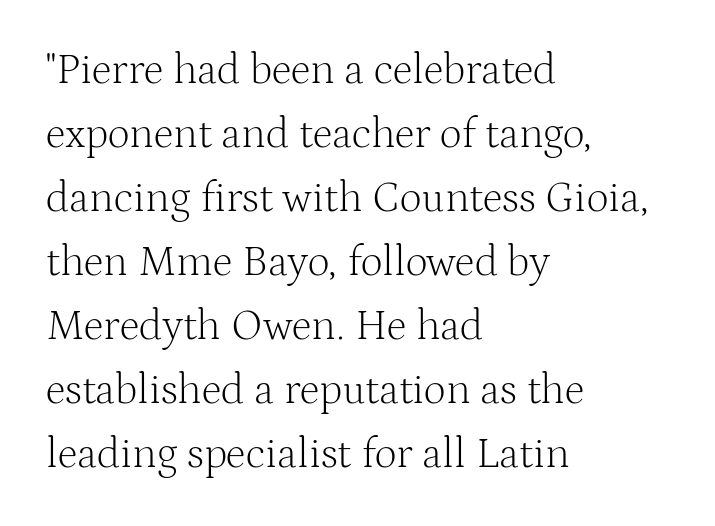
{"serif": "yes", "italic": "no", "bold": "no", "weight": "light", "width": "normal", "stroke_contrast": "medium", "x_height": "medium", "monospaced": "no", "underline": "no", "align": "left", "line_spacing": "normal", "line_spacing_ratio": 1.49, "letter_spacing": "normal", "letter_spacing_em": 0.0, "glyph_px": 43}
